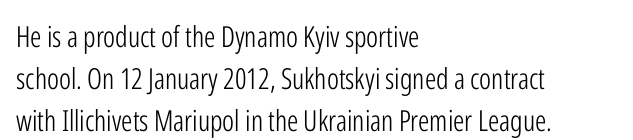
The image shows 29 px light, condensed sans-serif type, upright; set left-aligned, normal line spacing (1.45x), normal letter spacing, not underlined; low stroke contrast and a medium x-height.
